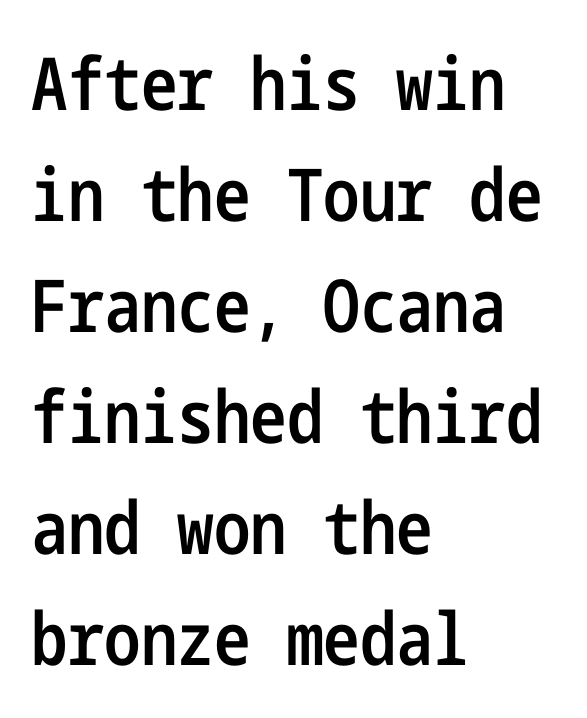
Unlike italic type, these characters show no tilt at all. Lines of text with bare space underneath. Students, this is semibold: more ink than regular, less than bold. Short note: letters normally spaced. The passage is arranged the way most books set body copy — flush left. Students, observe: this is what conventionally led text looks like.
